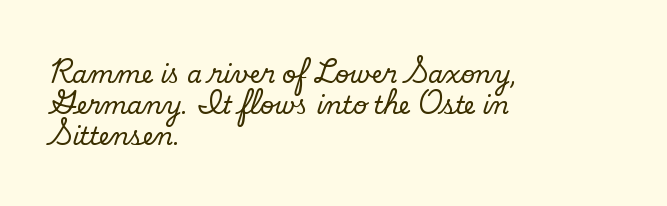
Descenders hang freely into open space. Weight: regular or lighter. One glance says typical: line gaps are just what's usual. You could call the tracking neutral — neither tight nor loose. If you drew a ruler down the left edge, every line would touch it.
